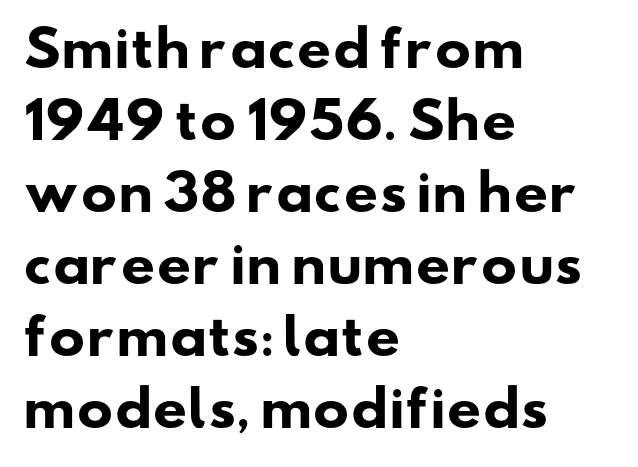
Q: Is the text bold? A: Yes.
Q: Is the typeface a serif or a sans-serif typeface? A: Sans-serif.
Q: Is the text underlined? A: No.
Q: How is the paragraph aligned? A: Left-aligned.
Q: Is the spacing between letters normal or unusually wide? A: Normal.
Q: Is the spacing between lines tight, normal or loose? A: Normal.
Q: Width (condensed, normal, or wide)? A: Wide.
Q: Stroke contrast? A: Low.
Q: x-height? A: Small.
Q: Monospaced? A: No.
